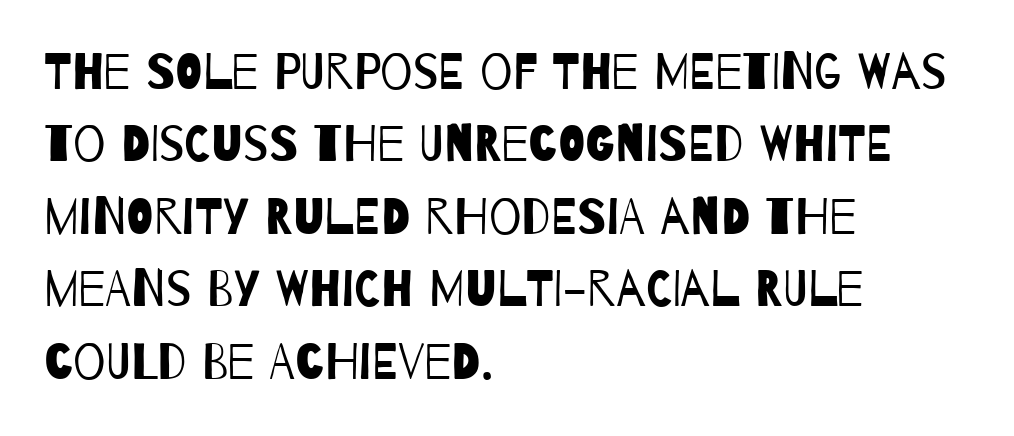
{"serif": "no", "bold": "no", "weight": "regular", "width": "condensed", "stroke_contrast": "low", "x_height": "large", "monospaced": "no", "underline": "no", "align": "left", "line_spacing": "normal", "line_spacing_ratio": 1.42, "letter_spacing": "normal", "letter_spacing_em": 0.0, "glyph_px": 51}
